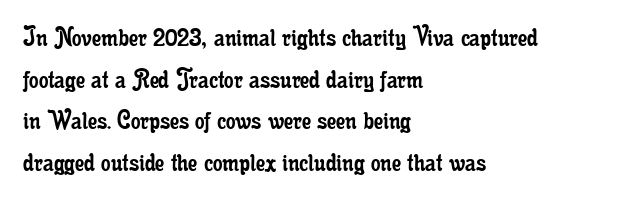
{"serif": "yes", "italic": "no", "bold": "no", "weight": "regular", "width": "condensed", "stroke_contrast": "low", "x_height": "small", "monospaced": "no", "underline": "no", "align": "left", "line_spacing": "normal", "line_spacing_ratio": 1.39, "letter_spacing": "normal", "letter_spacing_em": 0.0, "glyph_px": 30}
